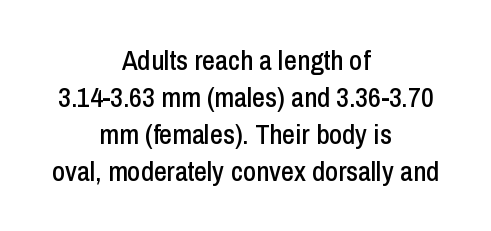
{"serif": "no", "italic": "no", "width": "condensed", "stroke_contrast": "low", "x_height": "medium", "monospaced": "no", "underline": "no", "align": "center", "line_spacing": "normal", "line_spacing_ratio": 1.32, "letter_spacing": "normal", "letter_spacing_em": 0.0, "glyph_px": 28}
